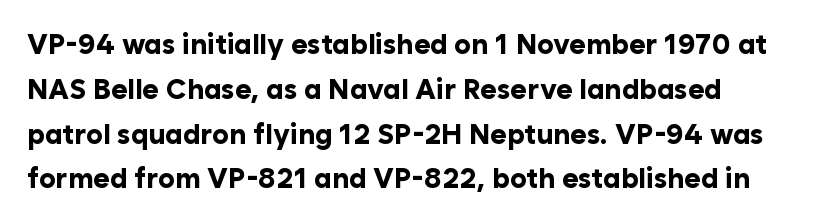
The passage shown is typed in a proportional face where columns would drift. Check where the strokes stop: nothing finishes them off — pure sans. The gap between lines stays unmarked. These lines sit exactly where default settings would place them. This sample uses an upright cut, with every glyph sitting square on the baseline.
